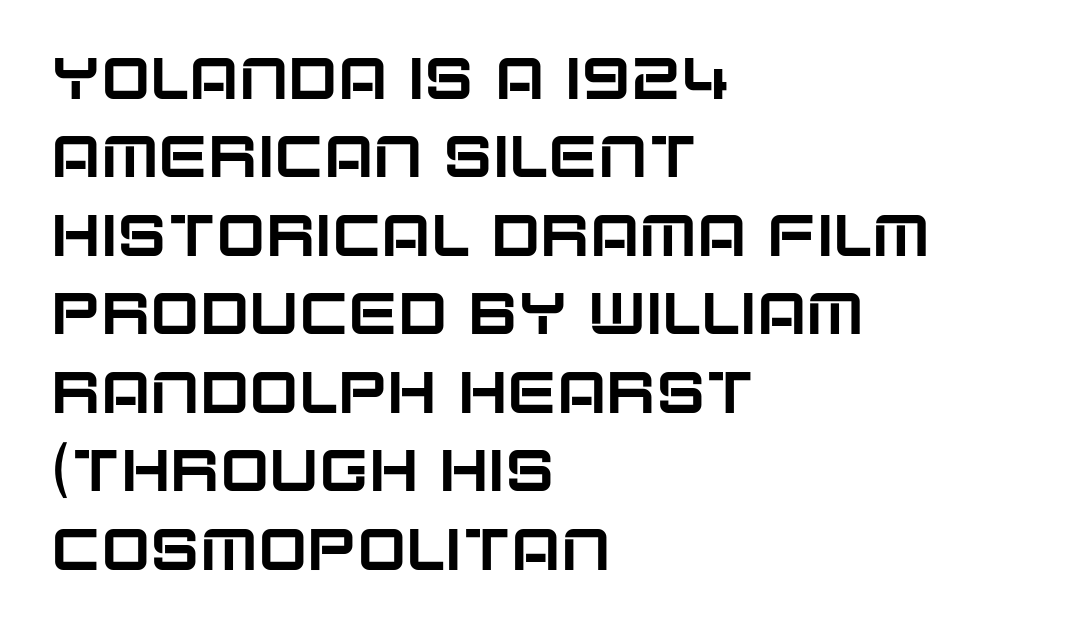
Every row of glyphs begins at an identical x-position on the left. You can tell from the bare stems that sans-serif type was used. The line texture is even and compact thanks to regular tracking. The font's upright variant was chosen for this text. The block of text has a typical density, with ordinary space between rows. Any mark beneath the type? The region is blank.
